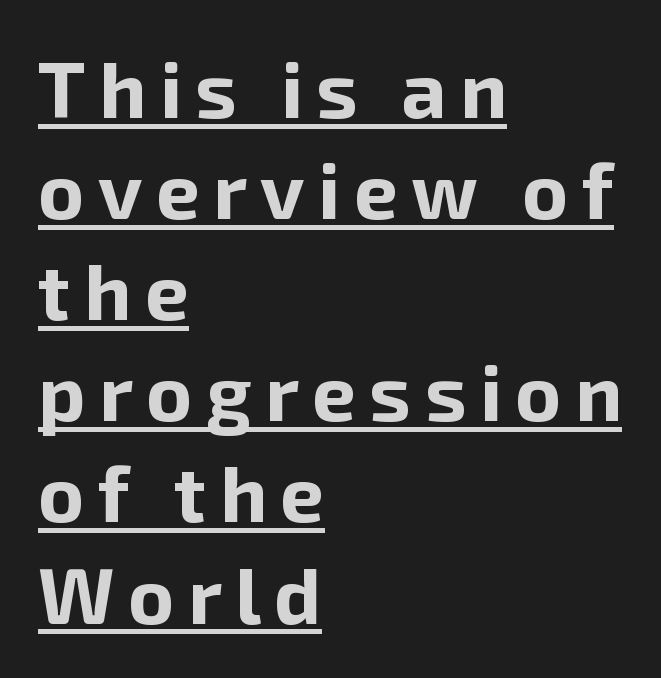
{"serif": "no", "italic": "no", "bold": "yes", "weight": "bold", "width": "normal", "stroke_contrast": "low", "x_height": "medium", "monospaced": "no", "underline": "yes", "align": "left", "line_spacing": "normal", "line_spacing_ratio": 1.28, "glyph_px": 79}
